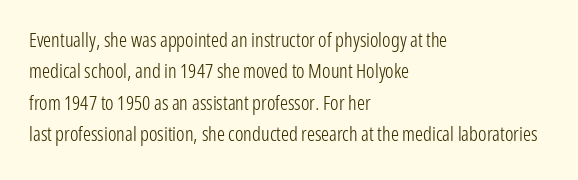
Line spacing here is normal. A typesetter would mark this as roman, not italic. The specimen omits any rule beneath the text block's lines. The rag falls on the right side of this text block. The characters are drawn with everyday or finer stroke widths.
